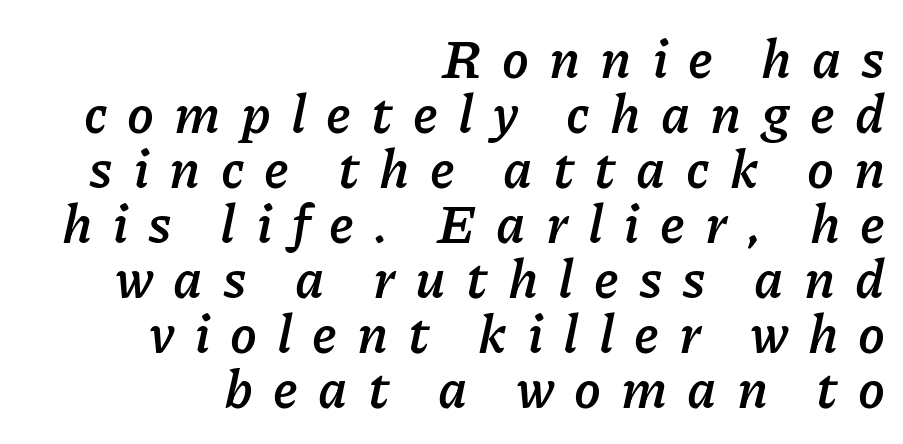
{"italic": "yes", "lean": "right", "slant_degrees": 11, "bold": "yes", "weight": "semibold", "width": "normal", "stroke_contrast": "low", "x_height": "medium", "monospaced": "no", "underline": "no", "align": "right", "line_spacing": "tight", "line_spacing_ratio": 1.02, "letter_spacing": "wide", "letter_spacing_em": 0.37, "glyph_px": 54}
